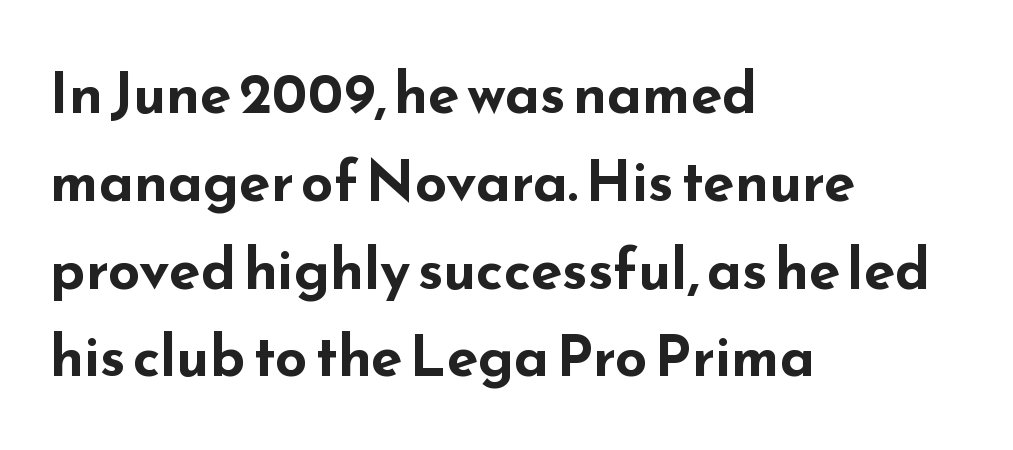
Q: Is the text bold? A: Yes.
Q: Is the text italic (slanted)? A: No, it is upright.
Q: Is the typeface a serif or a sans-serif typeface? A: Sans-serif.
Q: Is the text underlined? A: No.
Q: How is the paragraph aligned? A: Left-aligned.
Q: Is the spacing between letters normal or unusually wide? A: Normal.
Q: Is the spacing between lines tight, normal or loose? A: Normal.
Q: Width (condensed, normal, or wide)? A: Wide.
Q: Stroke contrast? A: Low.
Q: x-height? A: Small.
Q: Monospaced? A: No.
